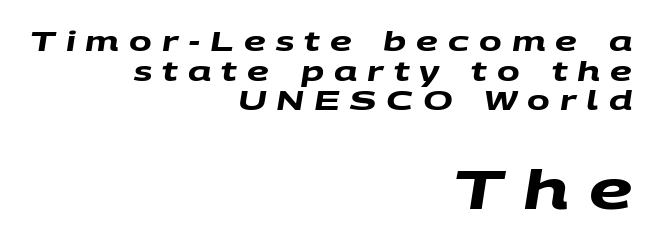
{"serif": "no", "bold": "yes", "weight": "heavy", "width": "wide", "stroke_contrast": "medium", "x_height": "large", "monospaced": "no", "underline": "no", "align": "right", "line_spacing": "tight", "line_spacing_ratio": 1.1, "letter_spacing": "wide", "letter_spacing_em": 0.37, "larger_block": "second", "size_ratio": 2.0, "glyph_px": 54}
